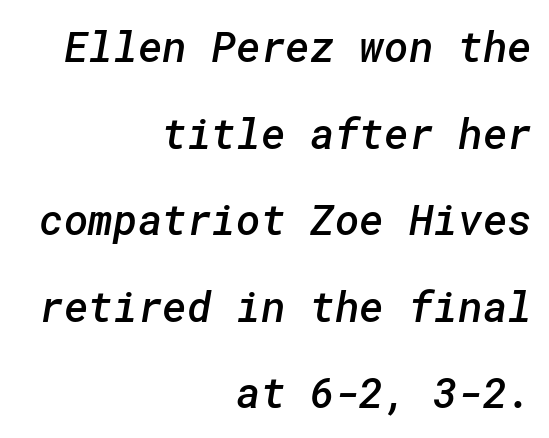
Q: Is the text bold? A: Semi-bold.
Q: Is the typeface a serif or a sans-serif typeface? A: Sans-serif.
Q: Is the text underlined? A: No.
Q: How is the paragraph aligned? A: Right-aligned.
Q: Is the spacing between letters normal or unusually wide? A: Normal.
Q: Is the spacing between lines tight, normal or loose? A: Loose.
Q: Width (condensed, normal, or wide)? A: Normal.
Q: Stroke contrast? A: Low.
Q: x-height? A: Medium.
